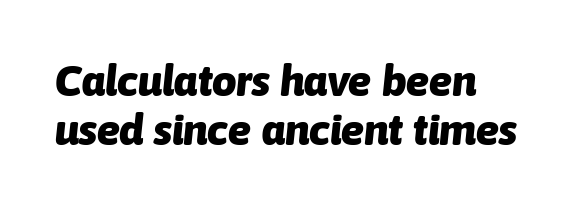
The image shows 43 px heavy type, italic (leaning right); set tight line spacing (1.15x), normal letter spacing, not underlined; low stroke contrast and a medium x-height.
